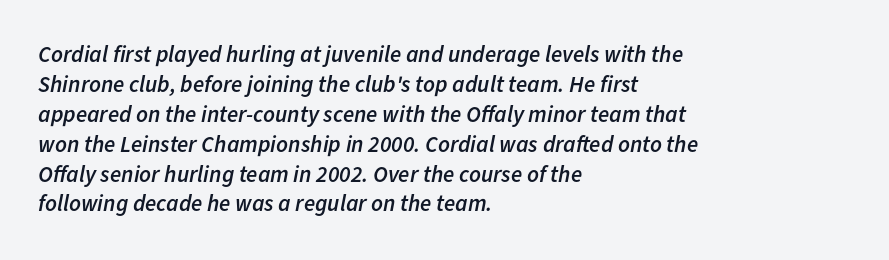
The image shows 23 px text type, italic (leaning right); set left-aligned, normal line spacing (1.3x), normal letter spacing, not underlined.
